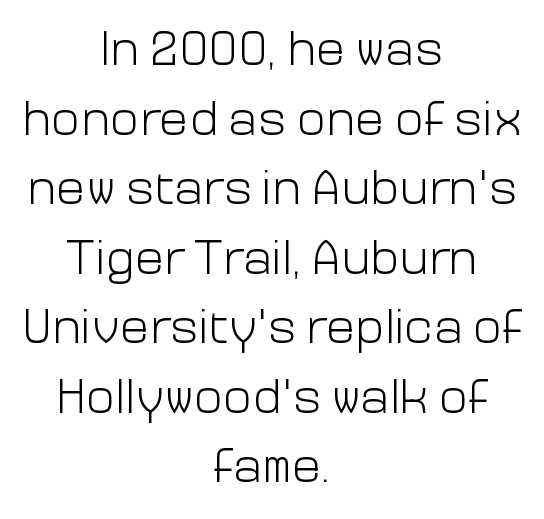
The image shows 49 px light sans-serif type, upright; set centered, normal line spacing (1.42x), normal letter spacing, not underlined; low stroke contrast and a medium x-height.
